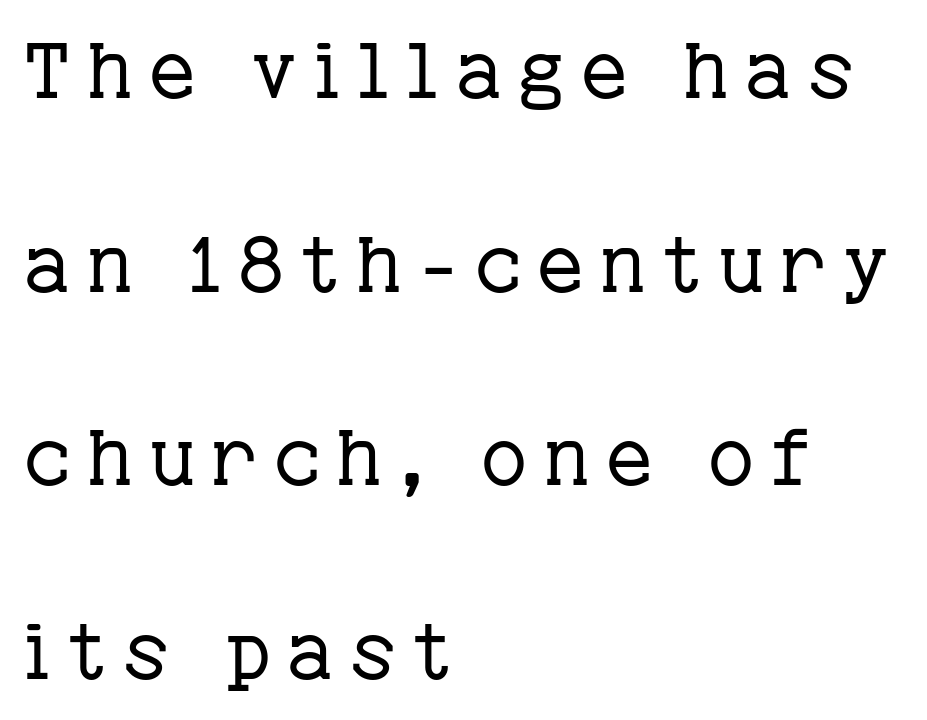
Type without underlining. Serifs: yes, visible at the terminals of the letterforms. This reads as an unemphasized weight, regular at the heaviest. This block would shrink considerably if given ordinary leading; it's expanded now. Compared with a centered layout, this one pins lines to the left instead.
